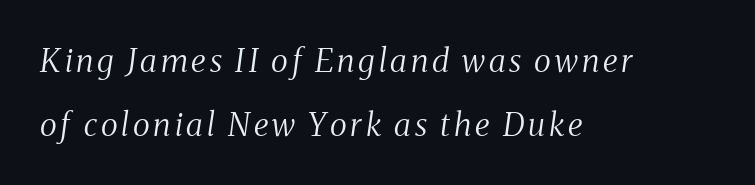
One-word summary of the alignment: left. Does the type have serifs? Yes, each stem ends in a small foot. Unmarked baselines from the first word to the last. This is oblique type, the kind used for emphasis or titles. The typeface has the unassuming heft of standard copy or less. Varying glyph widths throughout — classic text-font behaviour.
